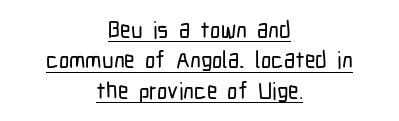
The face used here is rendered with its standard letterfit. The rows are spaced the way most documents space them. This sample is center-justified, so both line endings float freely. Ordinary non-slanted type is in use. Students, observe the line beneath the letters — that is underlining.
